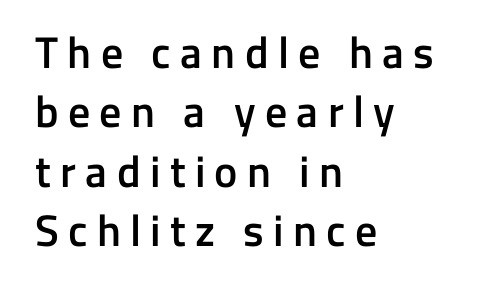
The image shows 44 px semibold sans-serif type, upright; set left-aligned, normal line spacing (1.35x), unusually wide letter spacing (+0.21 em), not underlined; low stroke contrast and a medium x-height.
